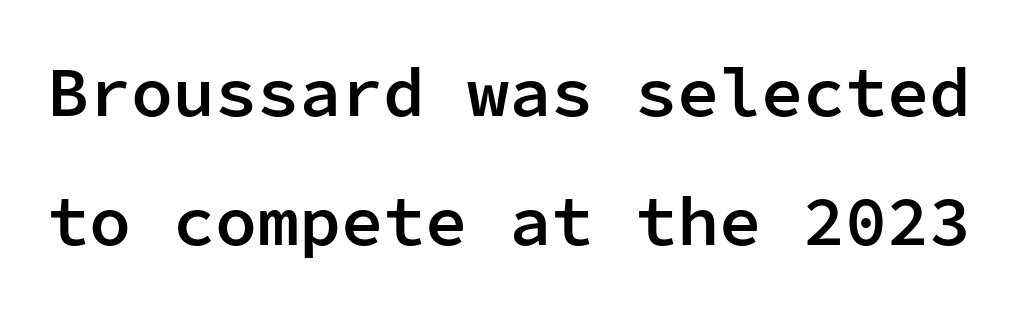
The image shows 70 px semibold sans-serif type, upright, monospaced; set line spacing 1.84x, normal letter spacing, not underlined; low stroke contrast and a medium x-height.
